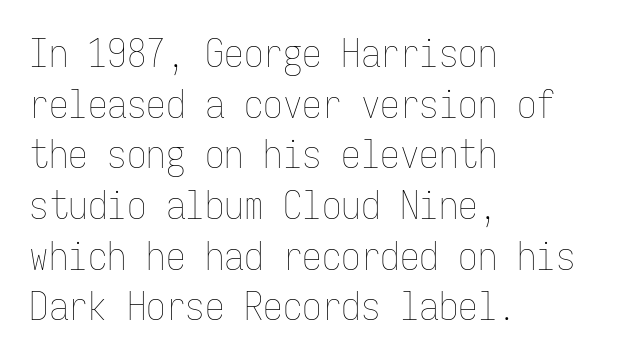
{"italic": "no", "bold": "no", "weight": "thin", "width": "condensed", "stroke_contrast": "low", "x_height": "medium", "monospaced": "yes", "underline": "no", "align": "left", "line_spacing": "normal", "line_spacing_ratio": 1.3, "letter_spacing": "normal", "letter_spacing_em": 0.0, "glyph_px": 39}
